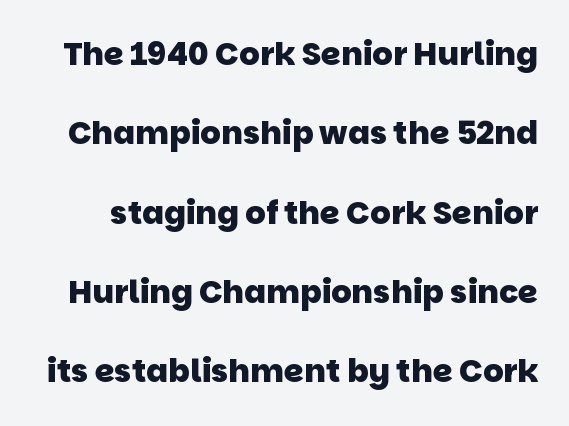
Note: no serifs on the glyphs. Varying glyph widths throughout — classic text-font behaviour. A dark, heavy texture on the line: the type is bold. The lines are spread far apart with generous leading.
